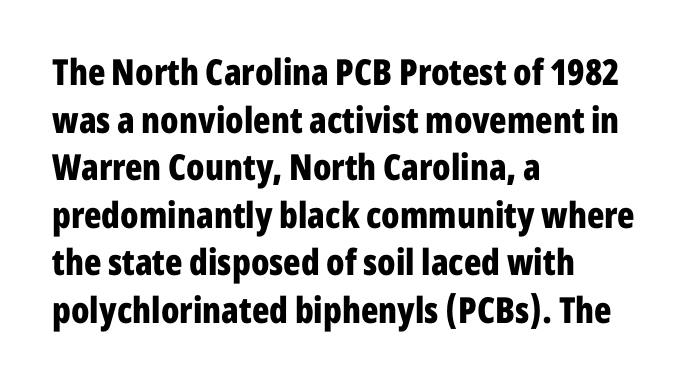
The image shows 36 px bold, condensed sans-serif type, upright; set left-aligned, normal line spacing (1.32x), normal letter spacing, not underlined; low stroke contrast and a medium x-height.
